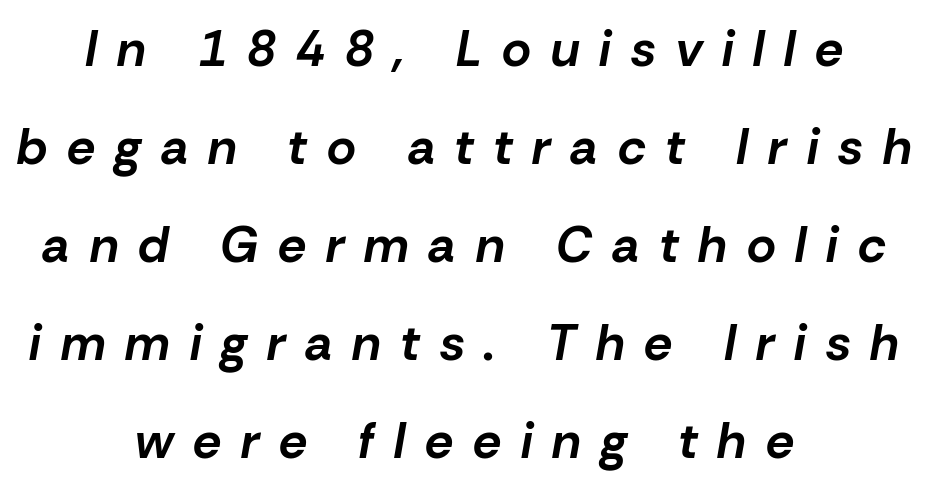
{"italic": "yes", "lean": "right", "slant_degrees": 10, "bold": "yes", "weight": "bold", "width": "normal", "stroke_contrast": "low", "x_height": "medium", "monospaced": "no", "underline": "no", "align": "center", "line_spacing": "loose", "line_spacing_ratio": 1.96, "letter_spacing": "wide", "letter_spacing_em": 0.4, "glyph_px": 50}
